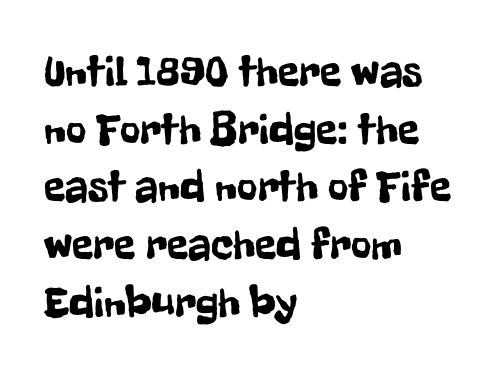
The image shows 44 px condensed sans-serif type, upright; set left-aligned, normal line spacing (1.31x), normal letter spacing, not underlined; low stroke contrast and a medium x-height.
